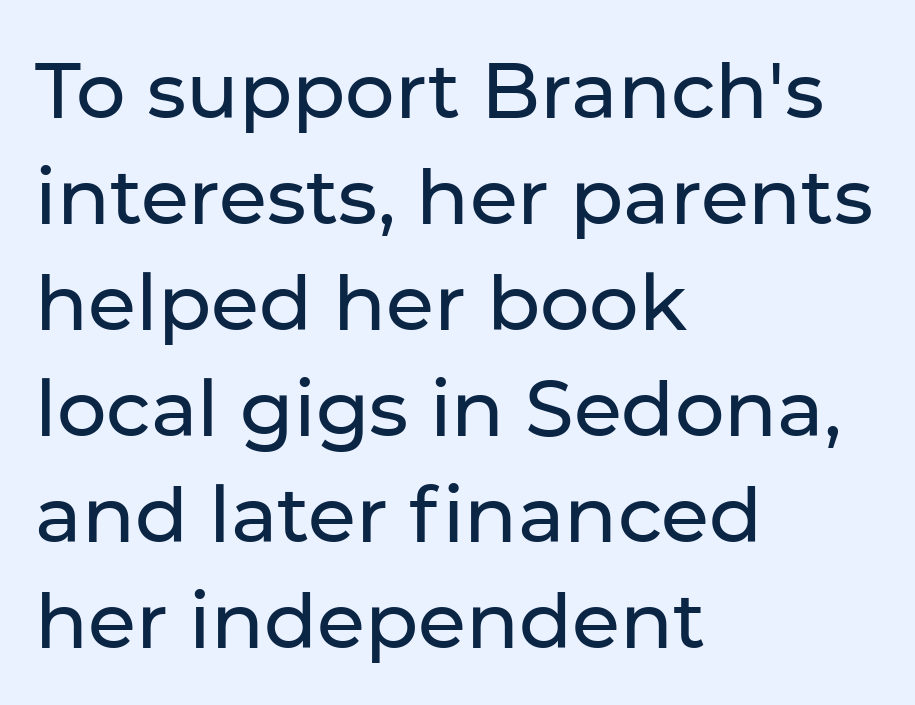
Q: Is the text italic (slanted)? A: No, it is upright.
Q: Is the typeface a serif or a sans-serif typeface? A: Sans-serif.
Q: Is the text underlined? A: No.
Q: How is the paragraph aligned? A: Left-aligned.
Q: Is the spacing between letters normal or unusually wide? A: Normal.
Q: Is the spacing between lines tight, normal or loose? A: Normal.
Q: Width (condensed, normal, or wide)? A: Normal.
Q: Stroke contrast? A: Low.
Q: x-height? A: Medium.
Q: Monospaced? A: No.
